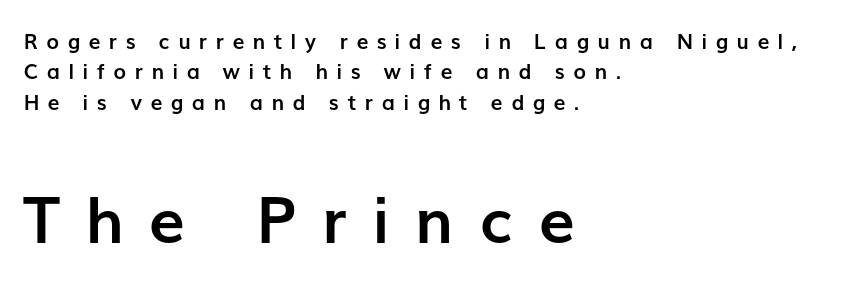
Q: Is the text bold? A: Yes.
Q: Is the text italic (slanted)? A: No, it is upright.
Q: Is the typeface a serif or a sans-serif typeface? A: Sans-serif.
Q: Is the text underlined? A: No.
Q: How is the paragraph aligned? A: Left-aligned.
Q: Is the spacing between letters normal or unusually wide? A: Unusually wide.
Q: Is the spacing between lines tight, normal or loose? A: Normal.
Q: Which block of text is set in a larger size, the first (top) or the second (bottom)? A: The second (bottom) one.
Q: Width (condensed, normal, or wide)? A: Normal.
Q: Stroke contrast? A: Low.
Q: x-height? A: Medium.
Q: Monospaced? A: No.
